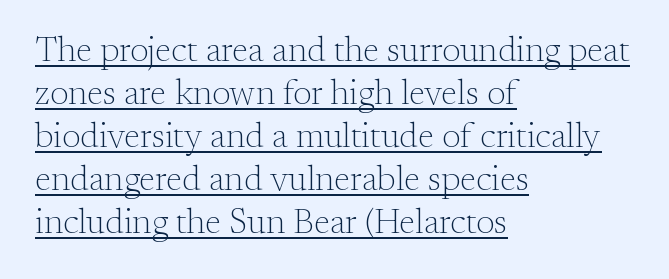
{"serif": "yes", "italic": "no", "bold": "no", "weight": "light", "width": "normal", "stroke_contrast": "medium", "x_height": "small", "monospaced": "no", "underline": "yes", "align": "left", "line_spacing_ratio": 1.23, "letter_spacing": "normal", "letter_spacing_em": 0.0, "glyph_px": 35}
